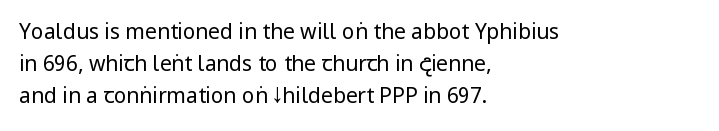
The image shows 21 px text type, upright; set left-aligned, normal line spacing (1.52x), normal letter spacing, not underlined.
